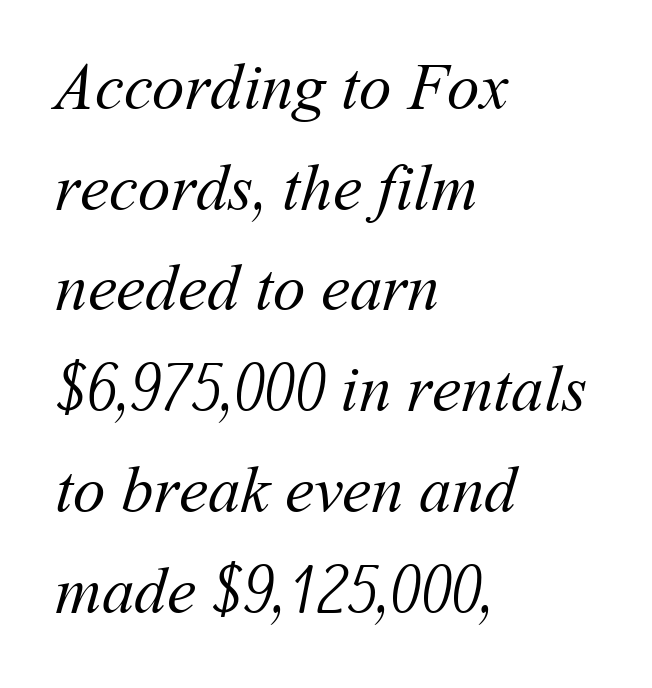
The image shows 65 px regular-weight type; set left-aligned, normal line spacing (1.55x), normal letter spacing, not underlined; medium stroke contrast and a medium x-height.
